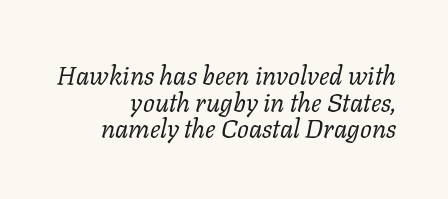
Any mark beneath the type? The region is blank. What's the leading like? Squeezed, with rows nearly overlapping. Is the type slanted? Yes — the strokes lean at a clear angle. Heft: none added — not bold. Students, note that the glyphs here touch the page at normal intervals. The ragged edge is on the left, which tells us the setting is flush right.
